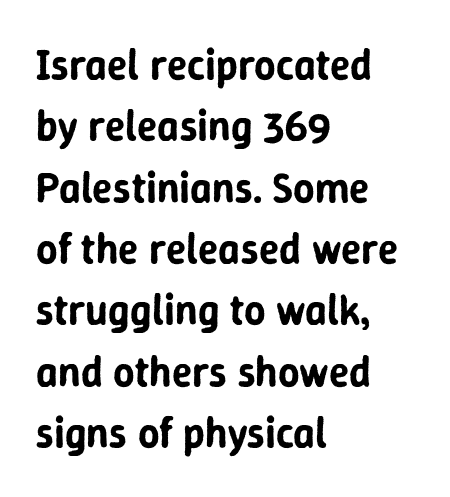
The specimen reads as upright at a glance. Classification — sans serif. Nothing unusual about the tracking: characters are spaced as the font intends. Each letter keeps its own natural width here, so spacing adapts to shape. Descender tails drop into unmarked territory.
